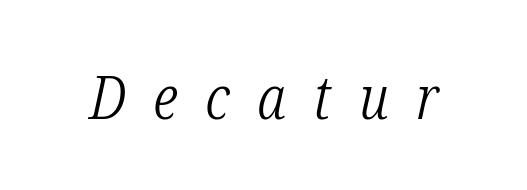
Is this a fixed-width face? No — the glyphs have proportional, varying widths. A typesetter would label this face a serif. No heavy texture on the line: the type isn't bold. The horizontal fit of the characters is loose and conspicuously gappy. Slant detected: the letters are inclined. Underline: absent.
